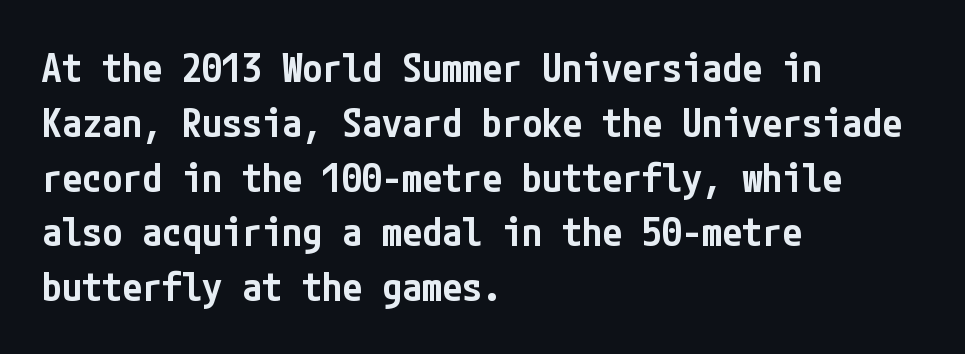
Serifs: no, the terminals of the letterforms are clean. Layout note: lines flush left. Bold? Not quite — semibold, heavier than regular but stopping short. Here the glyphs are tracked normally, forming tight word shapes. Quick note: underline off. Upright lettering throughout.
